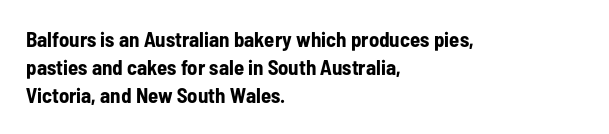
{"italic": "no", "bold": "yes", "underline": "no", "align": "left", "line_spacing": "normal", "line_spacing_ratio": 1.33, "letter_spacing": "normal", "letter_spacing_em": 0.0, "glyph_px": 21}
